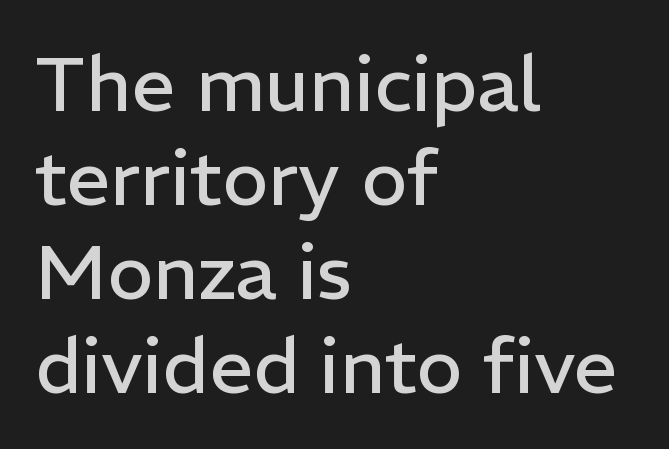
The image shows 77 px regular-weight sans-serif type, upright; set left-aligned, line spacing 1.22x, normal letter spacing, not underlined; low stroke contrast and a medium x-height.
